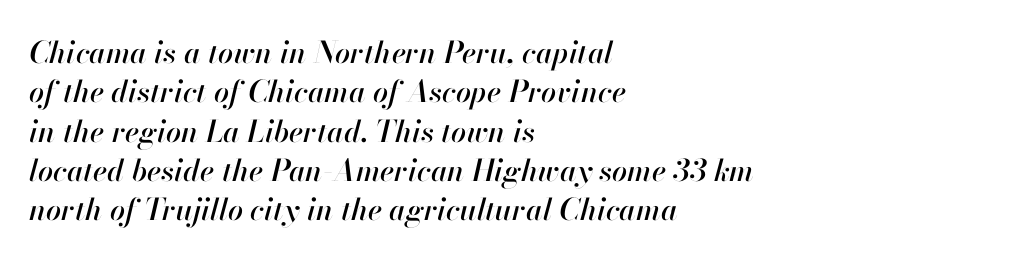
Summary of vertical rhythm: regular, with standard interline spacing. Bare-footed words on every line. Casual observation: everything's shoved over to the left. The letters advance in unequal steps, a hallmark of proportional type.
